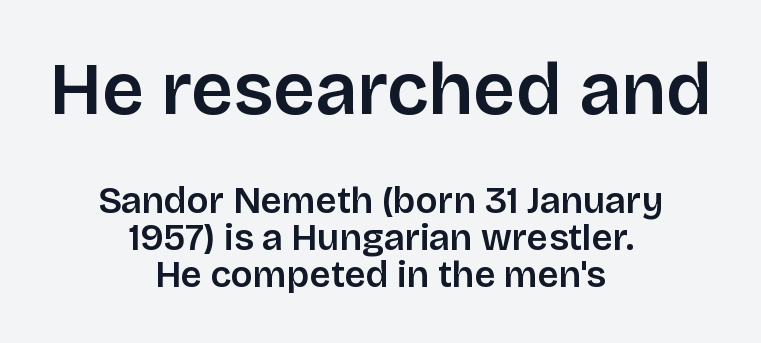
The image shows 74 px semibold sans-serif type, upright; set centered, tight line spacing (1.0x), normal letter spacing, not underlined; the first (top) block is 2.0x larger; low stroke contrast and a large x-height.
